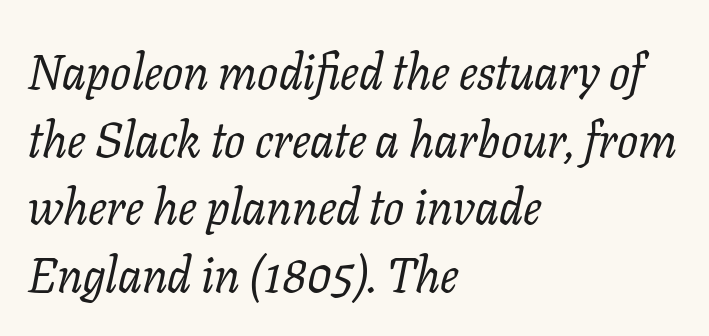
Q: Is the text bold? A: No.
Q: Is the text italic (slanted)? A: Yes, it leans right by about 11 degrees.
Q: Is the typeface a serif or a sans-serif typeface? A: Serif.
Q: Is the text underlined? A: No.
Q: How is the paragraph aligned? A: Left-aligned.
Q: Is the spacing between letters normal or unusually wide? A: Normal.
Q: Is the spacing between lines tight, normal or loose? A: Normal.
Q: Width (condensed, normal, or wide)? A: Normal.
Q: Stroke contrast? A: Low.
Q: x-height? A: Medium.
Q: Monospaced? A: No.
